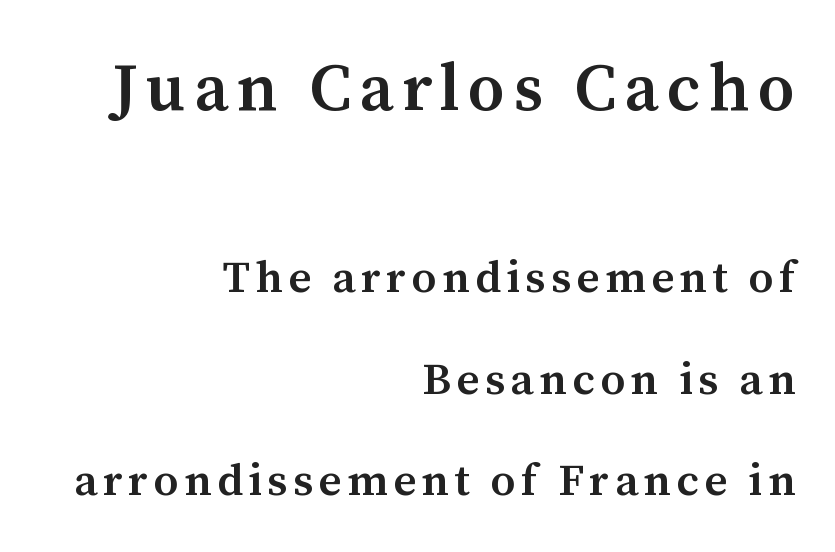
The image shows 67 px semibold serif type, upright; set right-aligned, loose line spacing (2.26x), not underlined; the first (top) block is 1.49x larger; medium stroke contrast and a medium x-height.
